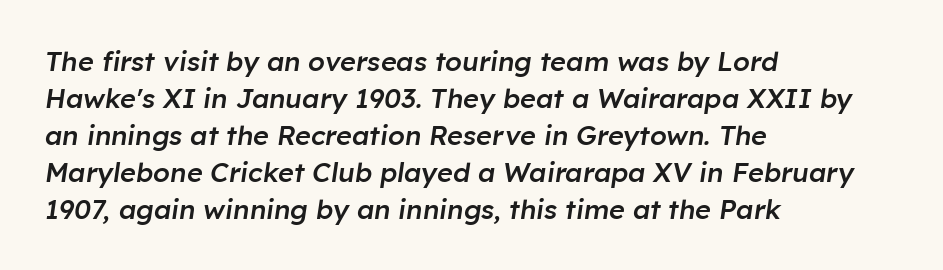
The image shows 27 px text type, italic (leaning right); set left-aligned, normal line spacing (1.37x), normal letter spacing, not underlined.
